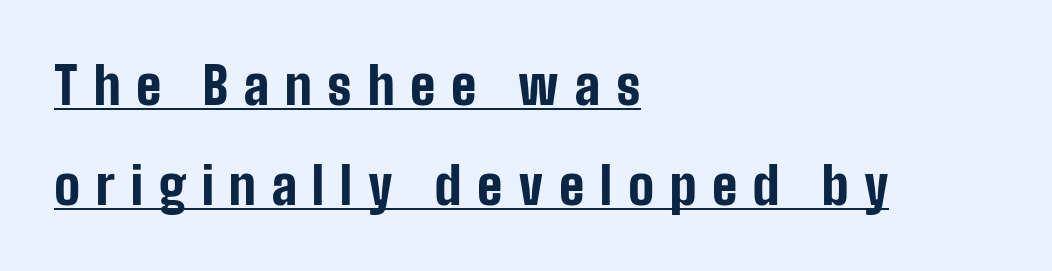
Q: Is the text bold? A: Yes.
Q: Is the text italic (slanted)? A: No, it is upright.
Q: Is the typeface a serif or a sans-serif typeface? A: Sans-serif.
Q: Is the text underlined? A: Yes.
Q: How is the paragraph aligned? A: Left-aligned.
Q: Is the spacing between letters normal or unusually wide? A: Unusually wide.
Q: Is the spacing between lines tight, normal or loose? A: Loose.
Q: Width (condensed, normal, or wide)? A: Condensed.
Q: Stroke contrast? A: Low.
Q: x-height? A: Medium.
Q: Monospaced? A: No.
